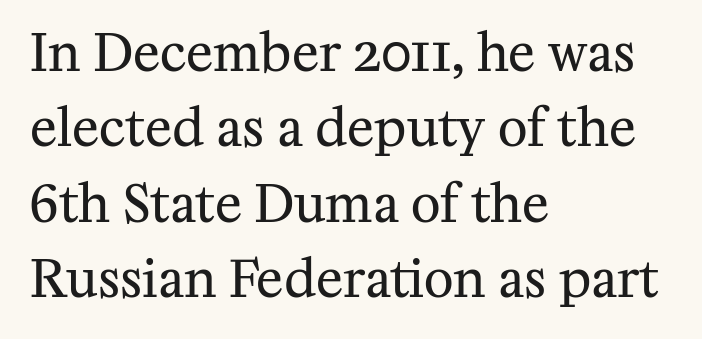
Students, note that the glyphs here touch the page at normal intervals. A light-to-regular cut is what we see here. Teacher's note: observe the even left margin — that is flush-left alignment. Check under the words: just untouched page. Font category for this specimen: serif.
